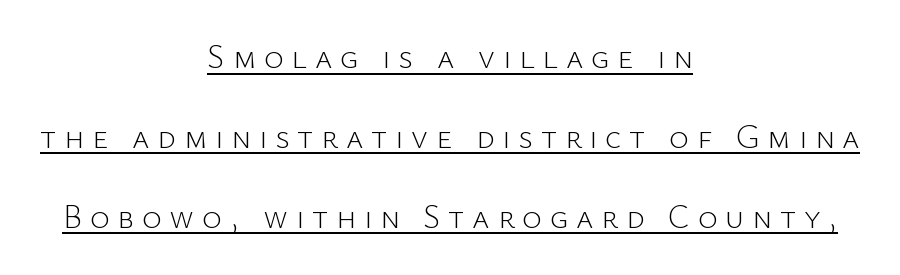
The rendering shows plain stroke endings on the letterforms — a sans-serif design. Proportional: the letters do not fall into vertical columns. Centered paragraph, ragged on both sides. The face used here appears with an underline applied.
